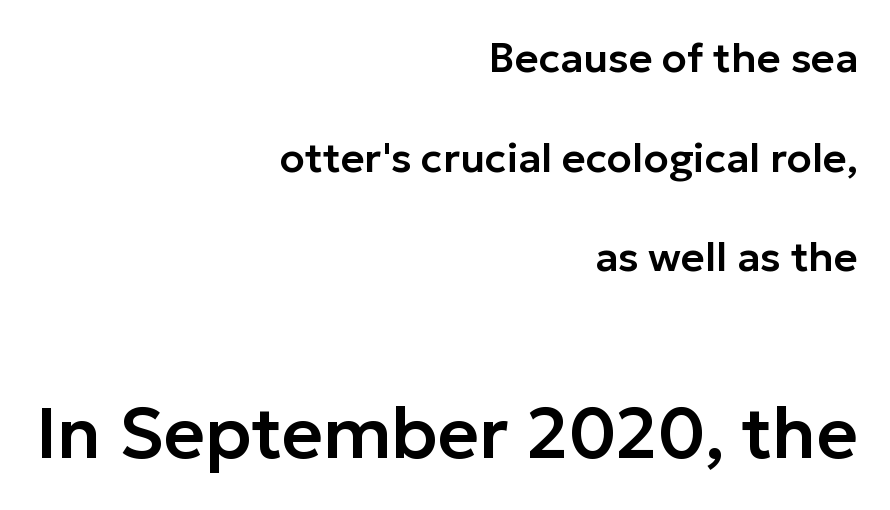
{"serif": "no", "italic": "no", "width": "normal", "stroke_contrast": "low", "x_height": "medium", "monospaced": "no", "underline": "no", "align": "right", "line_spacing": "loose", "line_spacing_ratio": 2.43, "letter_spacing": "normal", "letter_spacing_em": 0.0, "larger_block": "second", "size_ratio": 1.73, "glyph_px": 71}
